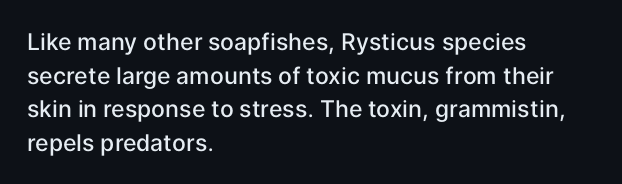
The image shows 23 px text type, upright; set left-aligned, normal line spacing (1.46x), normal letter spacing, not underlined.
